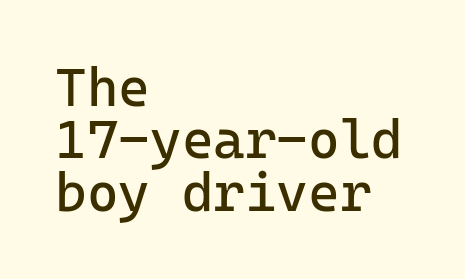
The image shows 54 px regular-weight sans-serif type, upright, monospaced; set left-aligned, tight line spacing (0.97x), normal letter spacing, not underlined; low stroke contrast and a medium x-height.
